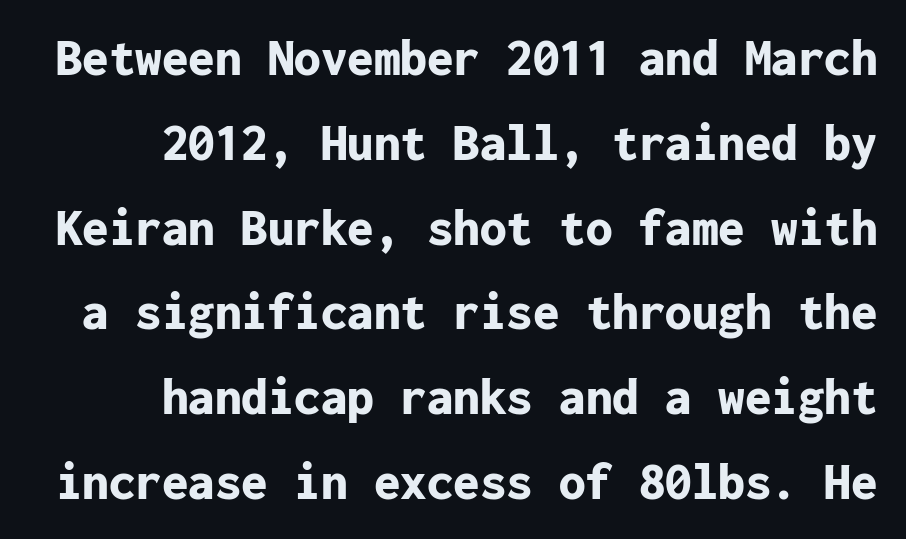
{"serif": "no", "italic": "no", "bold": "yes", "weight": "bold", "width": "normal", "stroke_contrast": "low", "x_height": "medium", "monospaced": "yes", "underline": "no", "align": "right", "line_spacing": "normal", "line_spacing_ratio": 1.6, "letter_spacing": "normal", "letter_spacing_em": 0.0, "glyph_px": 53}
